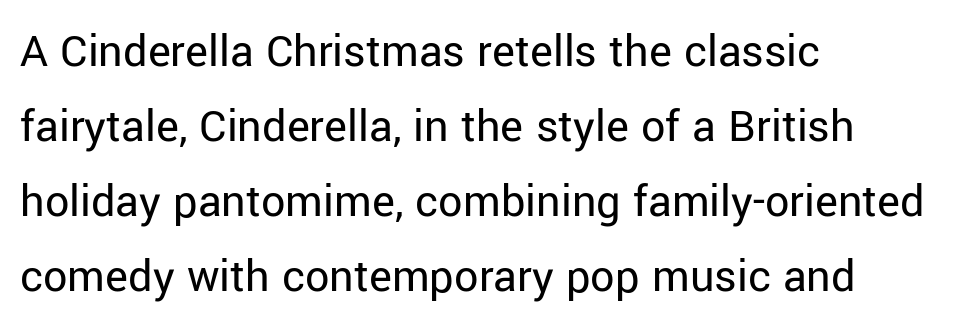
A typesetter would call this zero additional tracking. Reading down the block, your eye returns to a fixed left position each line. Rule under the text: the space is simply empty. Compared with a typical body face, this is equally light or lighter still.
